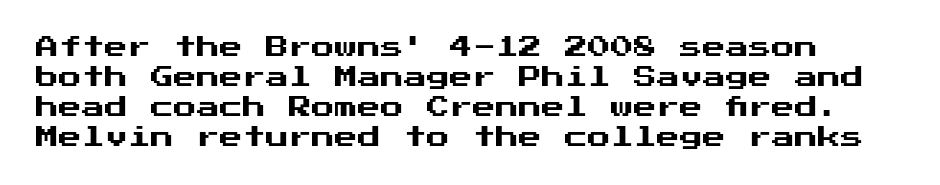
Q: Is the text italic (slanted)? A: No, it is upright.
Q: Is the text underlined? A: No.
Q: Is the spacing between letters normal or unusually wide? A: Normal.
Q: Is the spacing between lines tight, normal or loose? A: Normal.
